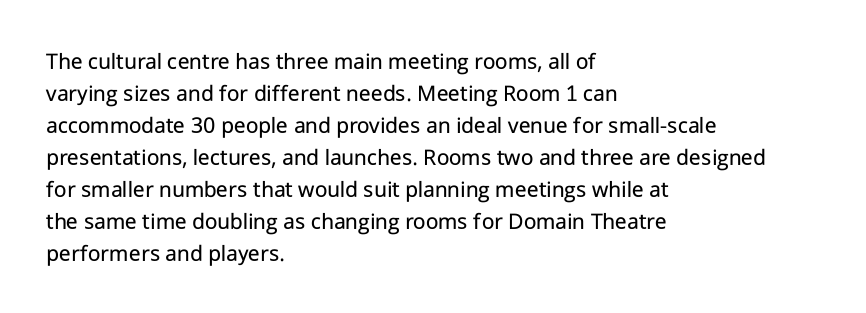
A bare baseline throughout the passage. Does the lettering tilt? It doesn't — this is upright. Leftover space on each line is placed entirely after the last word. Regarding leading, the lines here are spaced in the standard way. Inter-character spacing is left at the font's built-in metrics. Compared with a typical body face, this is equally light or lighter still.
